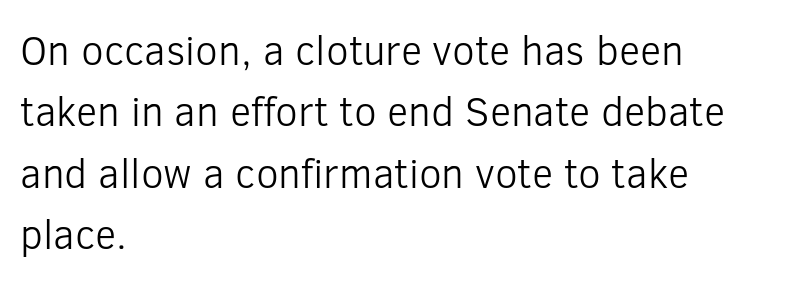
These lines are set flush left with a ragged right edge. Think of a printed novel: that variable character pitch is what you see here. Type without underlining. Interline gaps are of average width in this sample.
